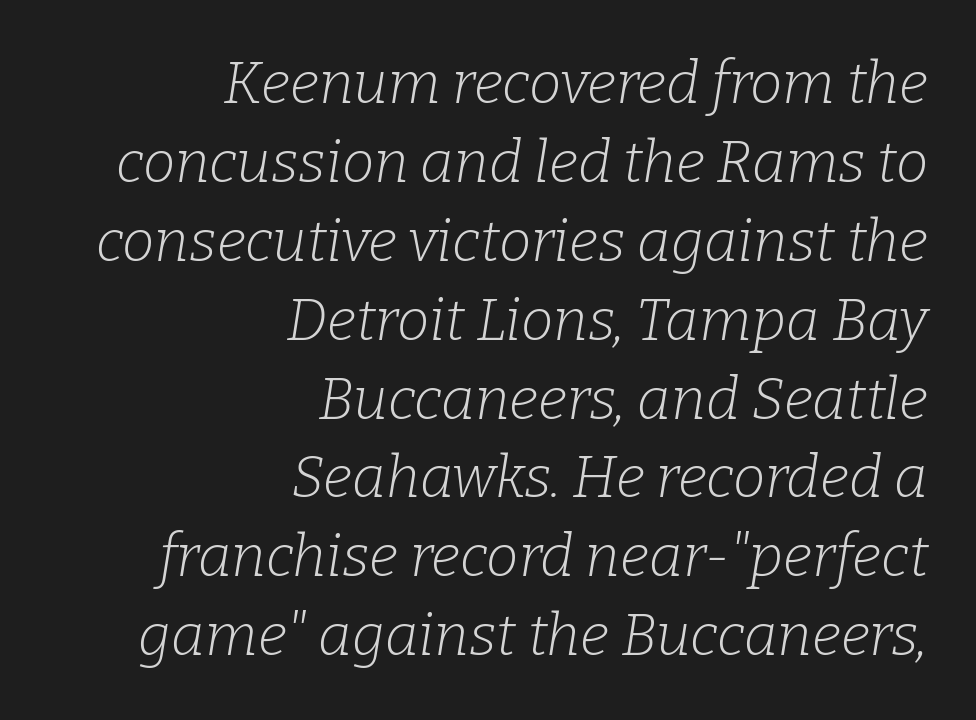
Q: Is the text bold? A: No.
Q: Is the text italic (slanted)? A: Yes, it leans right by about 9 degrees.
Q: Is the typeface a serif or a sans-serif typeface? A: Serif.
Q: Is the text underlined? A: No.
Q: How is the paragraph aligned? A: Right-aligned.
Q: Is the spacing between letters normal or unusually wide? A: Normal.
Q: Is the spacing between lines tight, normal or loose? A: Normal.
Q: Width (condensed, normal, or wide)? A: Normal.
Q: Stroke contrast? A: Low.
Q: x-height? A: Medium.
Q: Monospaced? A: No.
